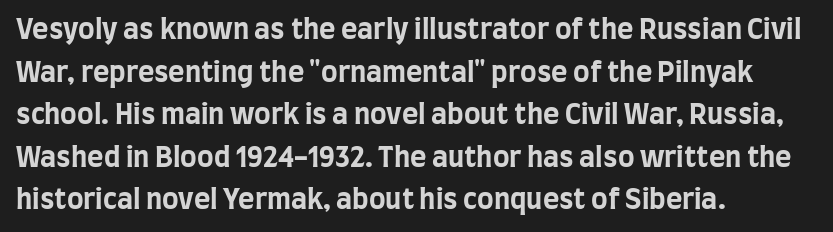
Vertical spacing — default. This sample has the flowing, uneven cadence of proportional lettering. Strong, thick strokes mark this as bold type. Check the space under the baseline: it is left empty. Serifs: no, the terminals of the letterforms are clean.
